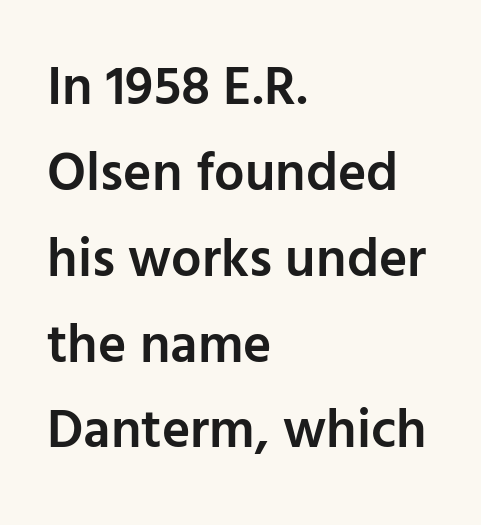
The image shows 54 px semibold sans-serif type, upright; set left-aligned, normal line spacing (1.59x), normal letter spacing, not underlined; low stroke contrast and a medium x-height.
